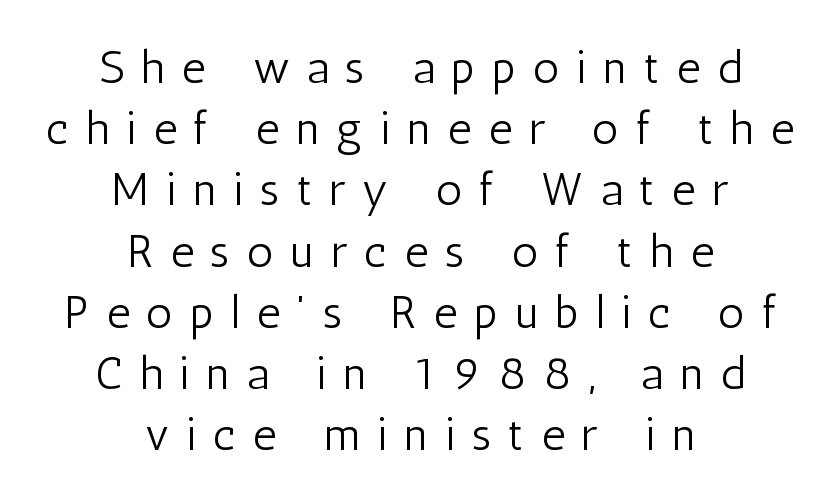
Caption: multi-line text, centered on the measure. These lines have a slow, spaced-out rhythm from letter to letter. The letters stand upright; this is a roman face. Stroke mass is kept to a normal reading level or below. The baseline area is clear. Normally led — the rows are evenly, conventionally spaced.
